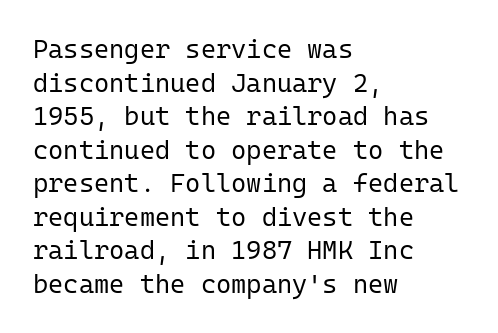
{"italic": "no", "bold": "no", "underline": "no", "align": "left", "line_spacing": "normal", "line_spacing_ratio": 1.29, "letter_spacing": "normal", "letter_spacing_em": 0.0, "glyph_px": 26}
